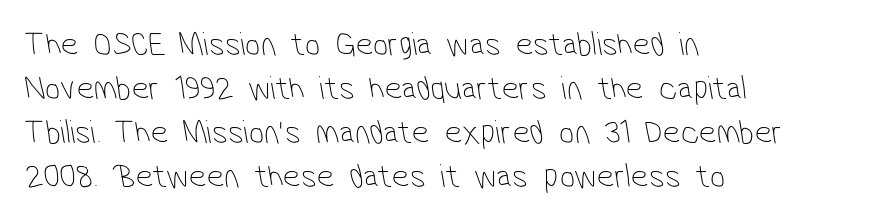
Q: Is the text bold? A: No.
Q: Is the typeface a serif or a sans-serif typeface? A: Sans-serif.
Q: Is the text underlined? A: No.
Q: How is the paragraph aligned? A: Left-aligned.
Q: Is the spacing between letters normal or unusually wide? A: Normal.
Q: Is the spacing between lines tight, normal or loose? A: Normal.
Q: Width (condensed, normal, or wide)? A: Condensed.
Q: Stroke contrast? A: Low.
Q: x-height? A: Medium.
Q: Monospaced? A: No.
